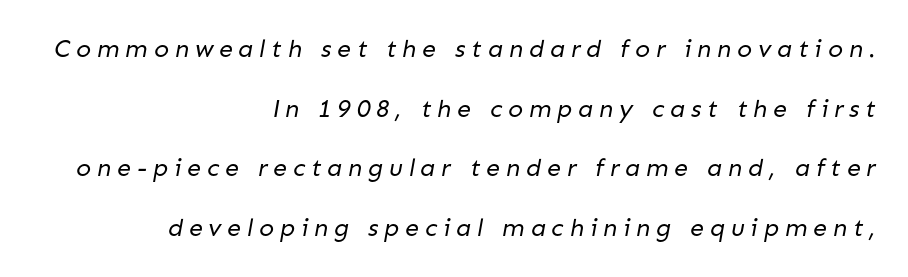
The image shows 25 px text type; set right-aligned, loose line spacing (2.39x), unusually wide letter spacing (+0.23 em), not underlined.
